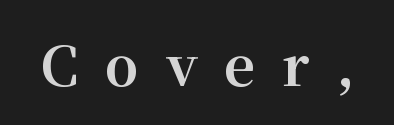
Does extra space separate the letters? Yes, quite a lot of it. Stroke terminals: seriffed. This sample has the flowing, uneven cadence of proportional lettering. The rendering uses a bold face; every stroke is thick and dark. These lines were composed using upright roman letters.
